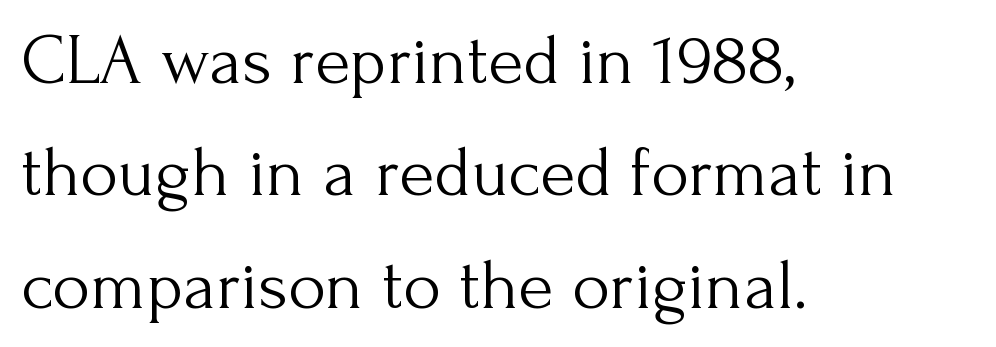
The image shows 72 px light serif type, upright; set left-aligned, normal line spacing (1.56x), normal letter spacing, not underlined; medium stroke contrast and a small x-height.
